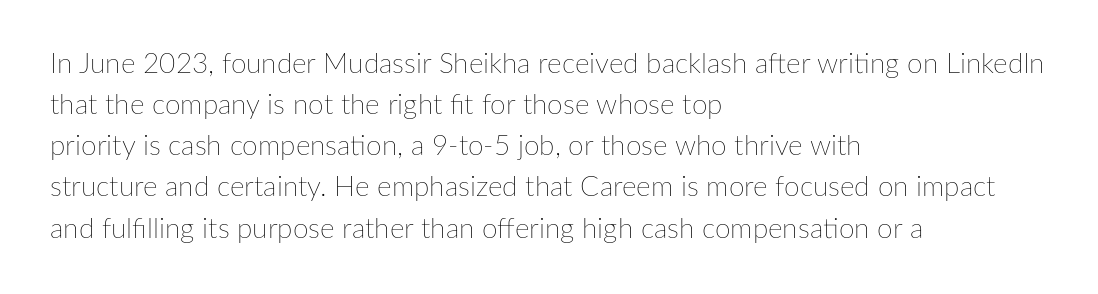
{"italic": "no", "bold": "no", "weight": "thin", "width": "normal", "stroke_contrast": "low", "x_height": "medium", "monospaced": "no", "underline": "no", "align": "left", "line_spacing": "normal", "line_spacing_ratio": 1.47, "letter_spacing": "normal", "letter_spacing_em": 0.0, "glyph_px": 28}
